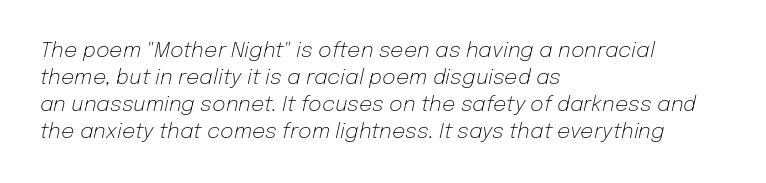
The image shows 21 px text type, italic (leaning right); set left-aligned, normal line spacing (1.28x), normal letter spacing, not underlined.
